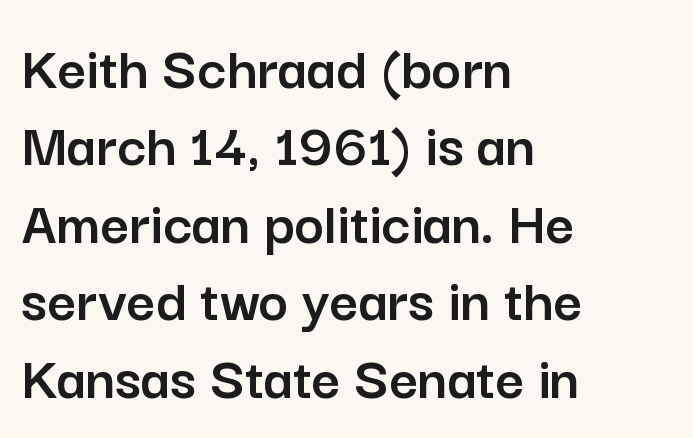
Q: Is the text italic (slanted)? A: No, it is upright.
Q: Is the typeface a serif or a sans-serif typeface? A: Sans-serif.
Q: Is the text underlined? A: No.
Q: How is the paragraph aligned? A: Left-aligned.
Q: Is the spacing between letters normal or unusually wide? A: Normal.
Q: Width (condensed, normal, or wide)? A: Normal.
Q: Stroke contrast? A: Low.
Q: x-height? A: Medium.
Q: Monospaced? A: No.
